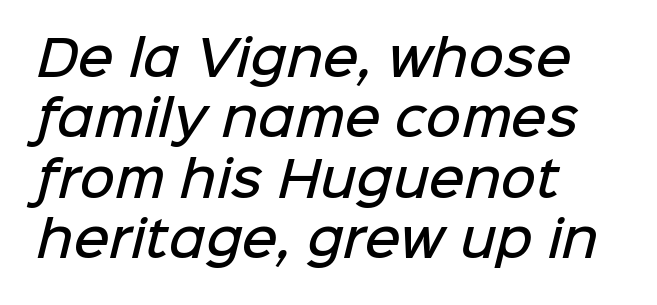
Q: Is the text bold? A: Semi-bold.
Q: Is the typeface a serif or a sans-serif typeface? A: Sans-serif.
Q: Is the text underlined? A: No.
Q: How is the paragraph aligned? A: Left-aligned.
Q: Is the spacing between letters normal or unusually wide? A: Normal.
Q: Width (condensed, normal, or wide)? A: Normal.
Q: Stroke contrast? A: Low.
Q: x-height? A: Medium.
Q: Monospaced? A: No.
